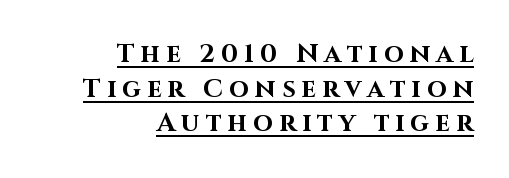
Rows of type keep a routine distance in the vertical direction. A roman cut, with each character standing at attention. Students, observe the line beneath the letters — that is underlining. This sample is right-justified, so line beginnings fall wherever the words allow.
